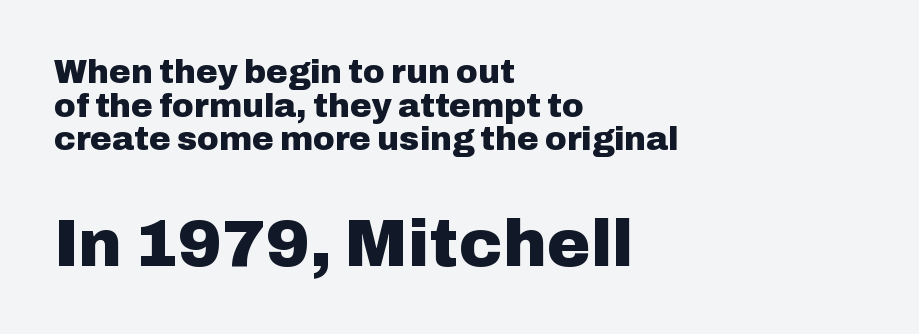
The image shows 66 px heavy sans-serif type, upright; set left-aligned, tight line spacing (1.02x), normal letter spacing, not underlined; the second (bottom) block is 2.0x larger; low stroke contrast and a medium x-height.
